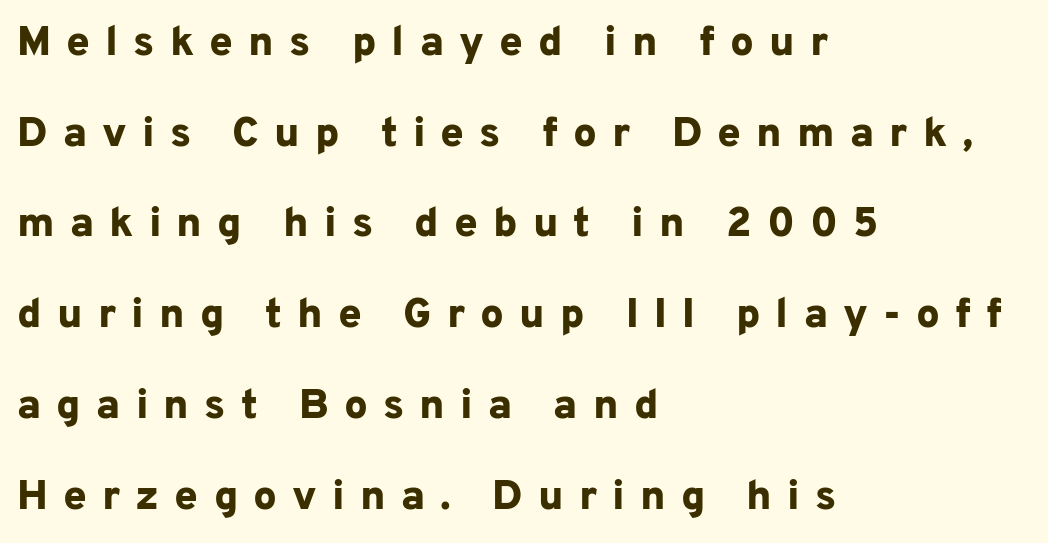
Q: Is the text bold? A: Yes.
Q: Is the text italic (slanted)? A: No, it is upright.
Q: Is the typeface a serif or a sans-serif typeface? A: Sans-serif.
Q: Is the text underlined? A: No.
Q: How is the paragraph aligned? A: Left-aligned.
Q: Is the spacing between letters normal or unusually wide? A: Unusually wide.
Q: Is the spacing between lines tight, normal or loose? A: Loose.
Q: Width (condensed, normal, or wide)? A: Normal.
Q: Stroke contrast? A: Low.
Q: x-height? A: Medium.
Q: Monospaced? A: No.
